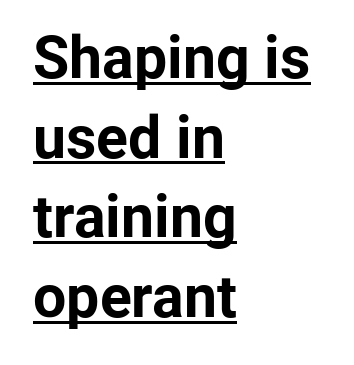
Q: Is the text bold? A: Yes.
Q: Is the text italic (slanted)? A: No, it is upright.
Q: Is the typeface a serif or a sans-serif typeface? A: Sans-serif.
Q: Is the text underlined? A: Yes.
Q: How is the paragraph aligned? A: Left-aligned.
Q: Is the spacing between letters normal or unusually wide? A: Normal.
Q: Is the spacing between lines tight, normal or loose? A: Normal.
Q: Width (condensed, normal, or wide)? A: Normal.
Q: Stroke contrast? A: Low.
Q: x-height? A: Medium.
Q: Monospaced? A: No.
